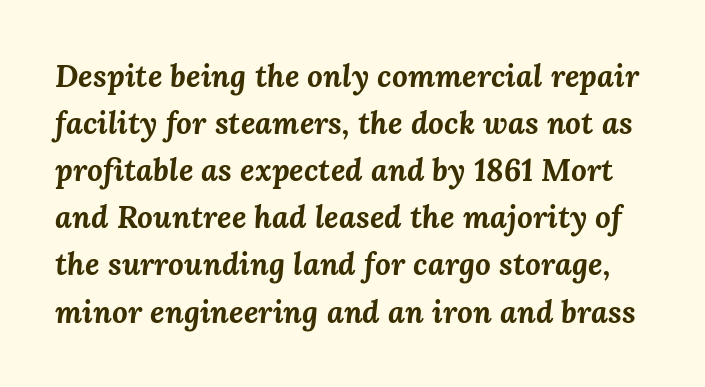
The image shows 31 px bold type, italic (leaning right); set normal line spacing (1.52x), normal letter spacing, not underlined; medium stroke contrast and a medium x-height.
